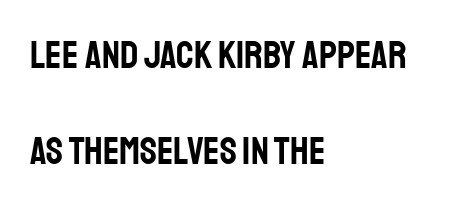
{"serif": "no", "italic": "no", "width": "condensed", "stroke_contrast": "low", "x_height": "large", "monospaced": "no", "underline": "no", "align": "left", "line_spacing": "loose", "line_spacing_ratio": 2.46, "letter_spacing": "normal", "letter_spacing_em": 0.0, "glyph_px": 39}
